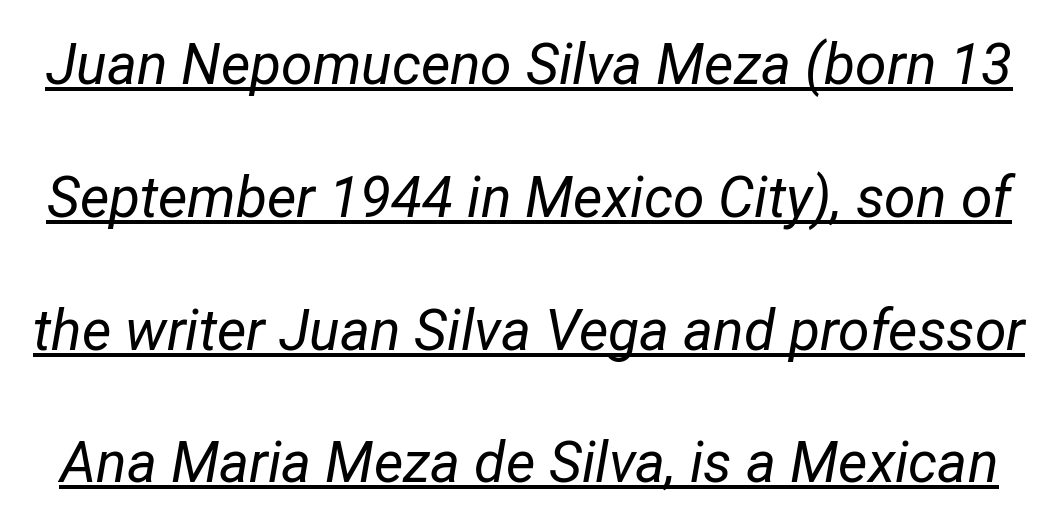
The image shows 57 px regular-weight, condensed type, italic (leaning right); set loose line spacing (2.33x), normal letter spacing, underlined; low stroke contrast and a medium x-height.
